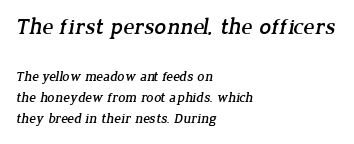
Q: Is the text underlined? A: No.
Q: How is the paragraph aligned? A: Left-aligned.
Q: Is the spacing between letters normal or unusually wide? A: Normal.
Q: Is the spacing between lines tight, normal or loose? A: Normal.
Q: Which block of text is set in a larger size, the first (top) or the second (bottom)? A: The first (top) one.
